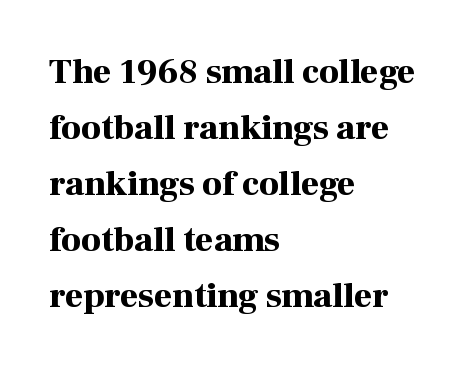
Q: Is the text bold? A: Yes.
Q: Is the text italic (slanted)? A: No, it is upright.
Q: Is the typeface a serif or a sans-serif typeface? A: Serif.
Q: Is the text underlined? A: No.
Q: How is the paragraph aligned? A: Left-aligned.
Q: Is the spacing between letters normal or unusually wide? A: Normal.
Q: Is the spacing between lines tight, normal or loose? A: Normal.
Q: Width (condensed, normal, or wide)? A: Normal.
Q: Stroke contrast? A: High.
Q: x-height? A: Medium.
Q: Monospaced? A: No.
